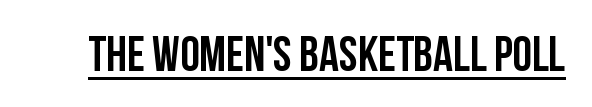
The face used here is proportionally spaced, like ordinary book or web type. Check the space under the baseline: a stroke is drawn there. Tall strokes in this sample are plumb rather than angled. Look at the bottom of the vertical strokes: they stop flat, with no serifs.
